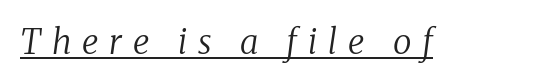
Q: Is the text bold? A: No.
Q: Is the text italic (slanted)? A: Yes, it leans right by about 8 degrees.
Q: Is the typeface a serif or a sans-serif typeface? A: Serif.
Q: Is the text underlined? A: Yes.
Q: Is the spacing between letters normal or unusually wide? A: Unusually wide.
Q: Width (condensed, normal, or wide)? A: Normal.
Q: Stroke contrast? A: Medium.
Q: x-height? A: Medium.
Q: Monospaced? A: No.
